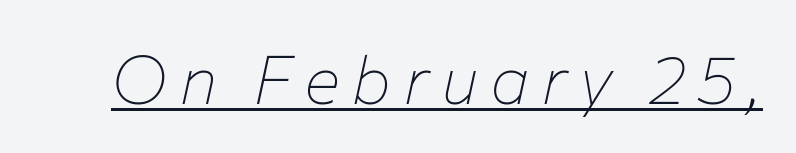
{"italic": "yes", "lean": "right", "slant_degrees": 12, "bold": "no", "weight": "thin", "width": "normal", "stroke_contrast": "low", "x_height": "medium", "monospaced": "no", "underline": "yes", "glyph_px": 68}
